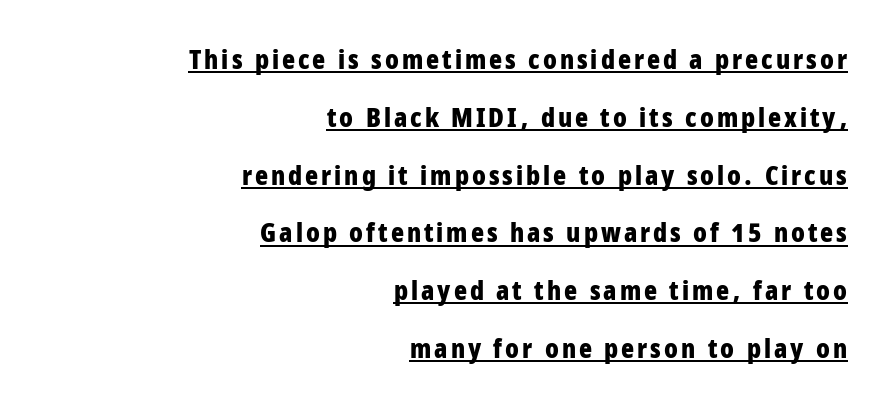
The image shows 27 px bold type, upright; set right-aligned, loose line spacing (2.14x), underlined.
